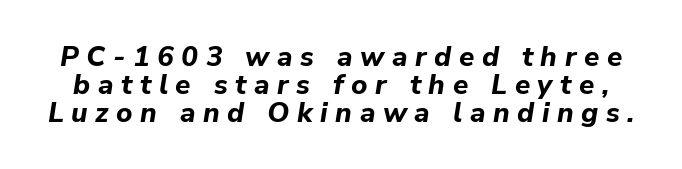
Q: Is the text bold? A: Yes.
Q: Is the text italic (slanted)? A: Yes, it leans right by about 9 degrees.
Q: Is the text underlined? A: No.
Q: Is the spacing between letters normal or unusually wide? A: Unusually wide.
Q: Is the spacing between lines tight, normal or loose? A: Tight.
Q: Width (condensed, normal, or wide)? A: Normal.
Q: Stroke contrast? A: Low.
Q: x-height? A: Medium.
Q: Monospaced? A: No.
